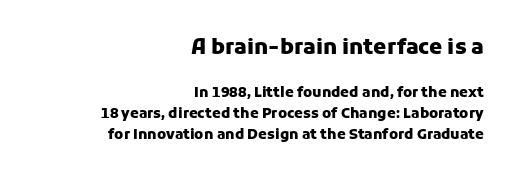
The more generous point size was reserved for the upper chunk. These lines carry a lot of weight — the face is fully bold. Any mark beneath the type? The region is blank. Every character sits straight up, as roman type does.
